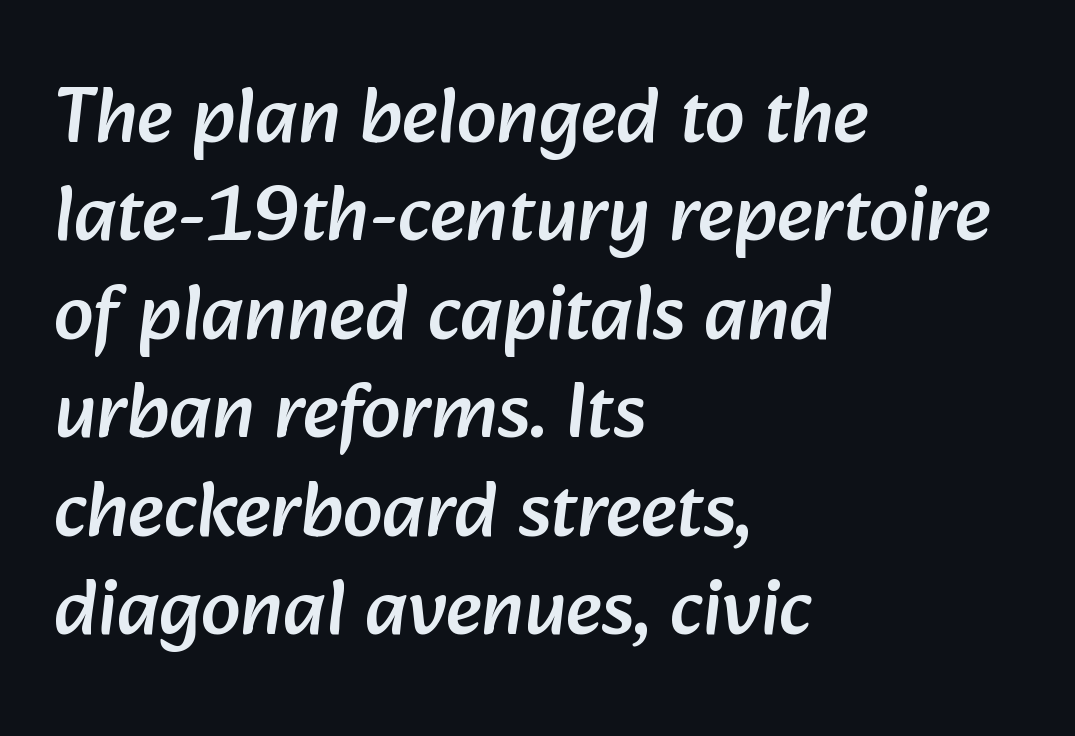
The image shows 80 px sans-serif type; set left-aligned, line spacing 1.23x, normal letter spacing, not underlined; low stroke contrast and a medium x-height.
